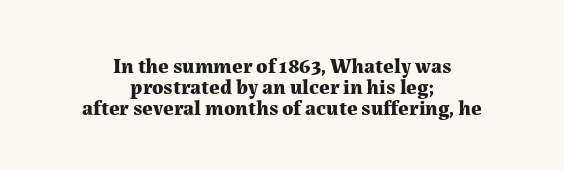
{"italic": "no", "bold": "yes", "underline": "no", "align": "center", "line_spacing": "tight", "line_spacing_ratio": 0.99, "letter_spacing": "normal", "letter_spacing_em": 0.0, "glyph_px": 21}
